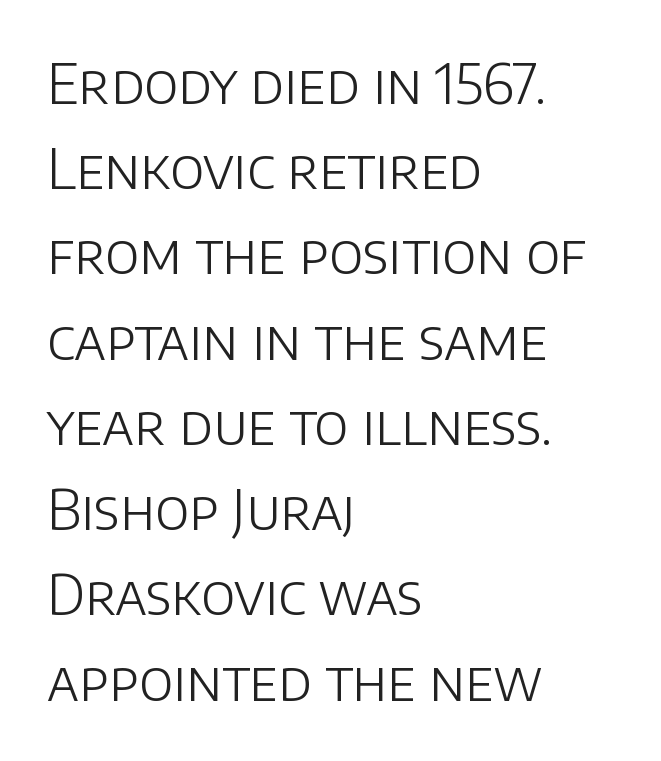
{"serif": "no", "italic": "no", "bold": "no", "weight": "light", "width": "normal", "stroke_contrast": "low", "x_height": "large", "monospaced": "no", "underline": "no", "align": "left", "line_spacing": "normal", "line_spacing_ratio": 1.55, "letter_spacing": "normal", "letter_spacing_em": 0.0, "glyph_px": 55}
